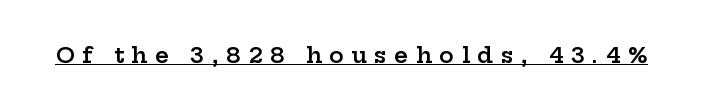
Q: Is the text bold? A: Semi-bold.
Q: Is the text italic (slanted)? A: No, it is upright.
Q: Is the text underlined? A: Yes.
Q: Is the spacing between letters normal or unusually wide? A: Unusually wide.
